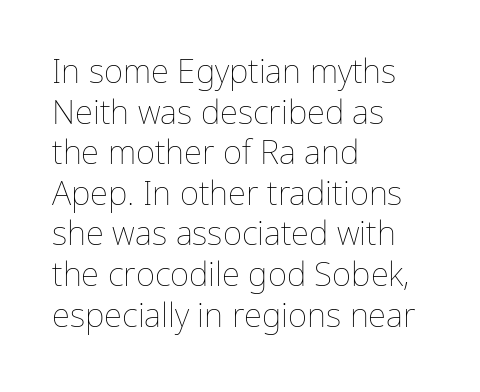
This sample has the flowing, uneven cadence of proportional lettering. Does the copy run flush right? No — it runs flush left. The glyphs are unaccompanied by any horizontal stroke below them. You can tell it's not italic because the verticals are truly vertical.
